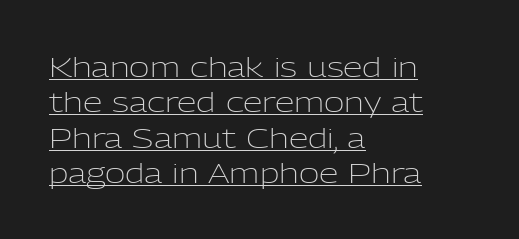
Q: Is the text bold? A: No.
Q: Is the text italic (slanted)? A: No, it is upright.
Q: Is the typeface a serif or a sans-serif typeface? A: Sans-serif.
Q: Is the text underlined? A: Yes.
Q: How is the paragraph aligned? A: Left-aligned.
Q: Is the spacing between letters normal or unusually wide? A: Normal.
Q: Is the spacing between lines tight, normal or loose? A: Normal.
Q: Width (condensed, normal, or wide)? A: Normal.
Q: Stroke contrast? A: Low.
Q: x-height? A: Medium.
Q: Monospaced? A: No.
